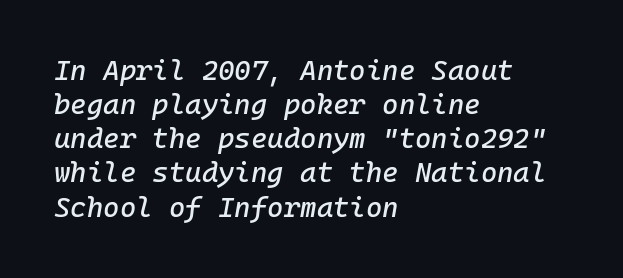
Q: Is the text italic (slanted)? A: Yes, it leans right by about 10 degrees.
Q: Is the text underlined? A: No.
Q: How is the paragraph aligned? A: Left-aligned.
Q: Is the spacing between letters normal or unusually wide? A: Normal.
Q: Width (condensed, normal, or wide)? A: Normal.
Q: Stroke contrast? A: Low.
Q: x-height? A: Medium.
Q: Monospaced? A: Yes.
